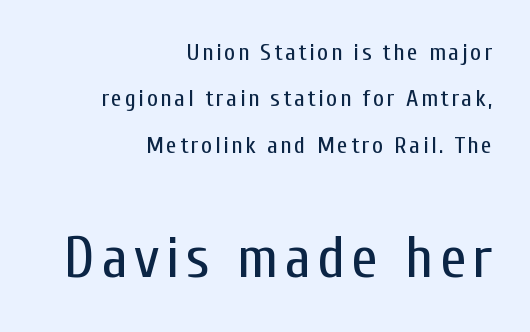
Each stroke keeps to a modest, everyday thickness or less. Underlining? Definitely not there. Regarding leading, the lines here are spaced well apart. Ascenders rise straight up at ninety degrees.
